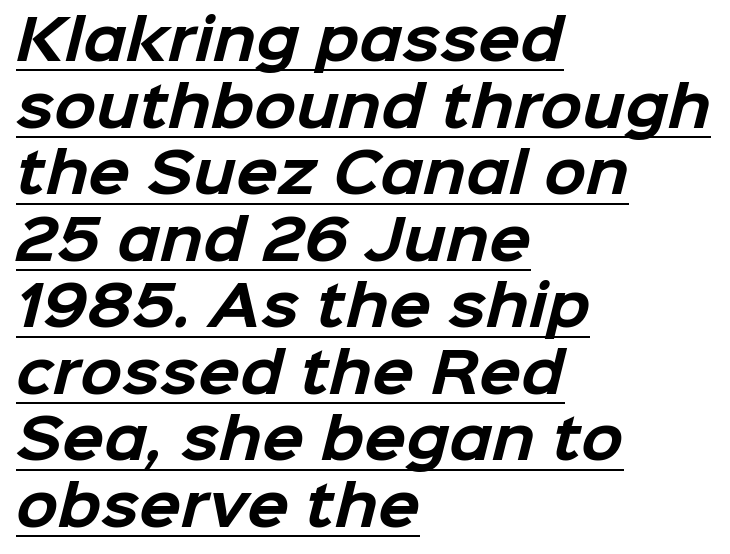
Q: Is the text bold? A: Yes.
Q: Is the typeface a serif or a sans-serif typeface? A: Sans-serif.
Q: Is the text underlined? A: Yes.
Q: How is the paragraph aligned? A: Left-aligned.
Q: Is the spacing between letters normal or unusually wide? A: Normal.
Q: Width (condensed, normal, or wide)? A: Normal.
Q: Stroke contrast? A: Low.
Q: x-height? A: Medium.
Q: Monospaced? A: No.
